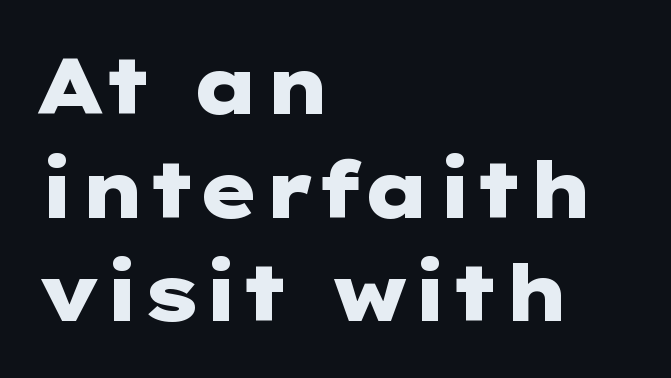
The image shows 78 px heavy, wide sans-serif type, upright; set left-aligned, normal line spacing (1.33x), normal letter spacing, not underlined; low stroke contrast and a medium x-height.
